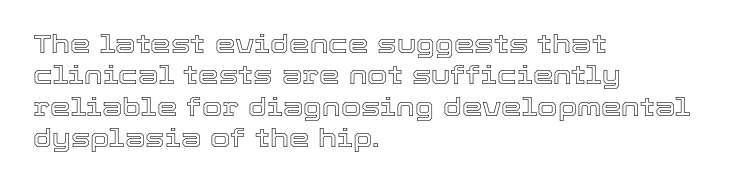
{"italic": "no", "underline": "no", "align": "left", "line_spacing_ratio": 1.21, "letter_spacing": "normal", "letter_spacing_em": 0.0, "glyph_px": 26}
